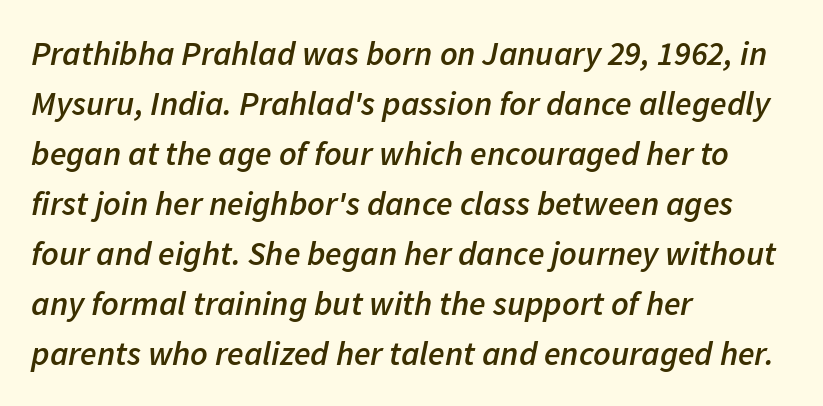
Q: Is the text bold? A: Semi-bold.
Q: Is the text italic (slanted)? A: Yes, it leans right by about 11 degrees.
Q: Is the text underlined? A: No.
Q: How is the paragraph aligned? A: Left-aligned.
Q: Is the spacing between letters normal or unusually wide? A: Normal.
Q: Is the spacing between lines tight, normal or loose? A: Normal.
Q: Width (condensed, normal, or wide)? A: Normal.
Q: Stroke contrast? A: Low.
Q: x-height? A: Medium.
Q: Monospaced? A: No.
